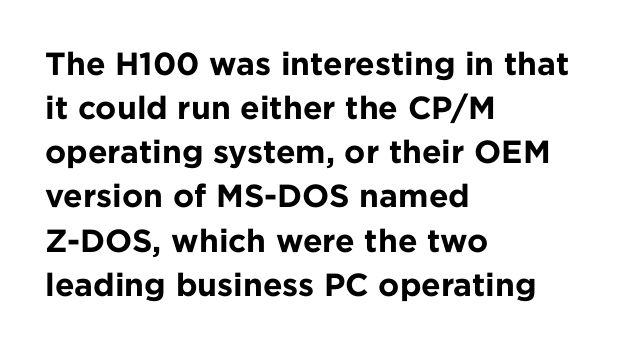
Q: Is the text bold? A: Yes.
Q: Is the text italic (slanted)? A: No, it is upright.
Q: Is the typeface a serif or a sans-serif typeface? A: Sans-serif.
Q: Is the text underlined? A: No.
Q: How is the paragraph aligned? A: Left-aligned.
Q: Is the spacing between letters normal or unusually wide? A: Normal.
Q: Is the spacing between lines tight, normal or loose? A: Normal.
Q: Width (condensed, normal, or wide)? A: Normal.
Q: Stroke contrast? A: Low.
Q: x-height? A: Medium.
Q: Monospaced? A: No.
